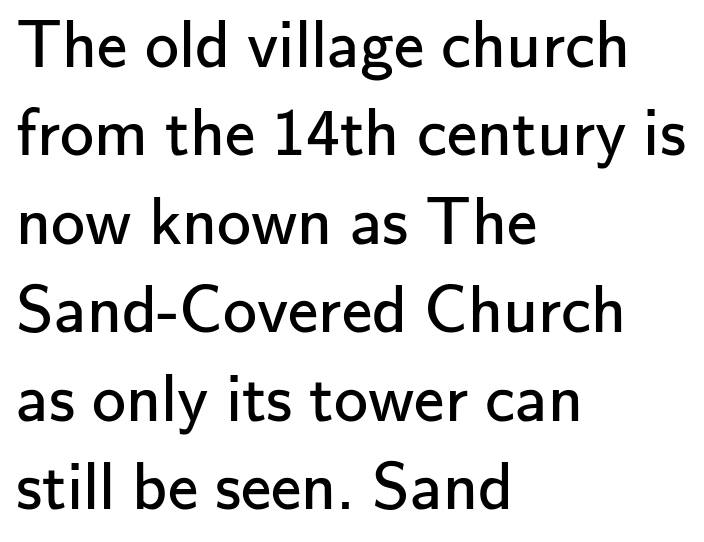
{"serif": "no", "italic": "no", "bold": "no", "weight": "regular", "width": "normal", "stroke_contrast": "low", "x_height": "small", "monospaced": "no", "underline": "no", "align": "left", "line_spacing": "normal", "line_spacing_ratio": 1.3, "letter_spacing": "normal", "letter_spacing_em": 0.0, "glyph_px": 68}
